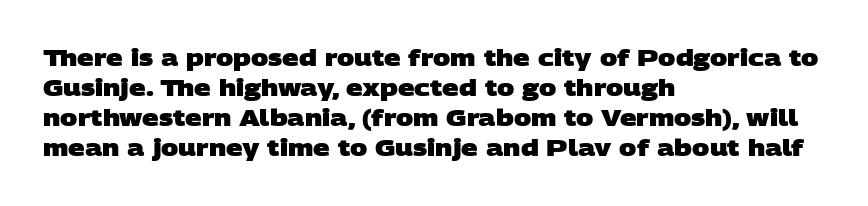
Glyph-to-glyph distance matches everyday printed text. These lines stack with their left ends in a neat column. A bare baseline throughout the passage. Baseline-to-baseline distance is the conventional proportion of letter height. The strokes are fattened all the way to bold.
